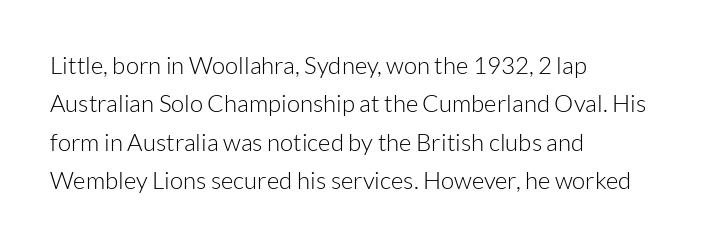
Q: Is the text bold? A: No.
Q: Is the text italic (slanted)? A: No, it is upright.
Q: Is the text underlined? A: No.
Q: How is the paragraph aligned? A: Left-aligned.
Q: Is the spacing between letters normal or unusually wide? A: Normal.
Q: Is the spacing between lines tight, normal or loose? A: Normal.
